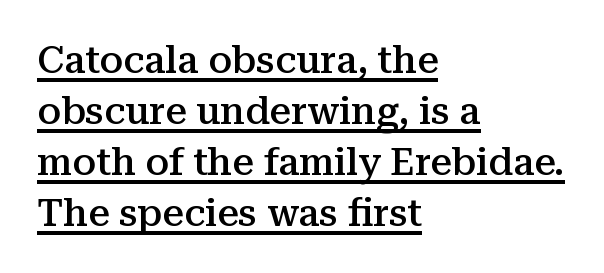
{"serif": "yes", "italic": "no", "bold": "semi", "weight": "semibold", "width": "normal", "stroke_contrast": "medium", "x_height": "medium", "monospaced": "no", "underline": "yes", "align": "left", "line_spacing": "normal", "line_spacing_ratio": 1.34, "letter_spacing": "normal", "letter_spacing_em": 0.0, "glyph_px": 38}
